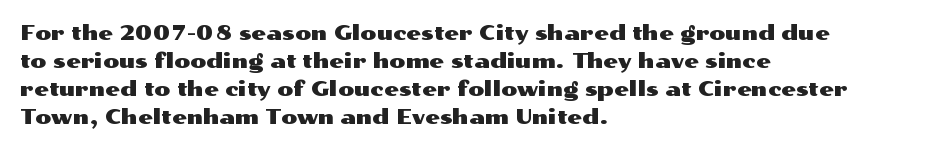
Teacher's note: observe the even left margin — that is flush-left alignment. No italicization has been applied; the sample stays upright. Clear beneath every line of the passage. Honestly, the letter spacing is just normal — you wouldn't notice it. A typesetter would call this leading conventional body-copy spacing.
